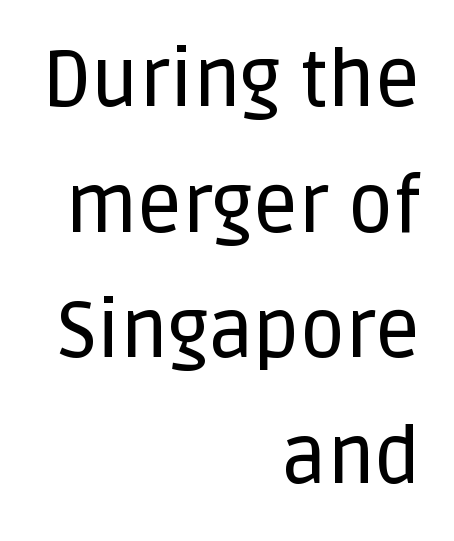
{"serif": "no", "italic": "no", "width": "normal", "stroke_contrast": "low", "x_height": "large", "monospaced": "no", "underline": "no", "align": "right", "line_spacing": "normal", "line_spacing_ratio": 1.61, "letter_spacing": "normal", "letter_spacing_em": 0.0, "glyph_px": 78}
